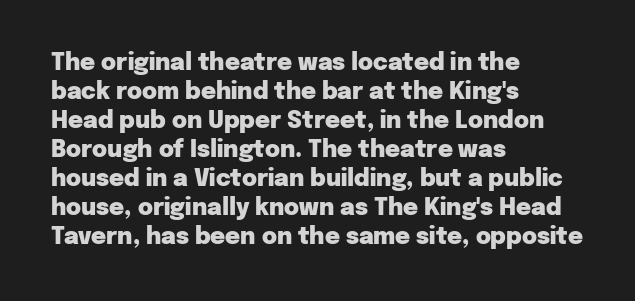
The typography opts for an upright posture over an oblique one. What weight is shown? A full bold with thick strokes. How would I describe the line gaps? Plain and ordinary. Each line starts at the same left margin while the right side varies.
